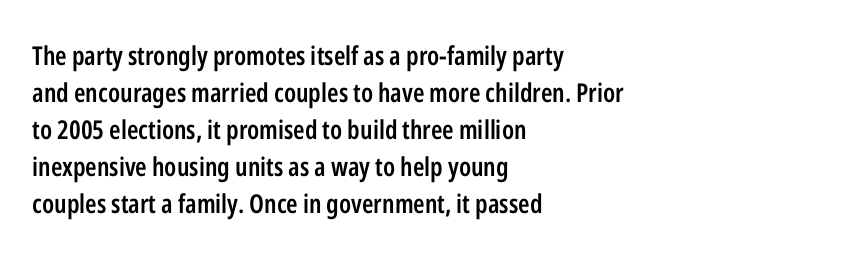
Q: Is the text bold? A: Semi-bold.
Q: Is the text italic (slanted)? A: No, it is upright.
Q: Is the text underlined? A: No.
Q: How is the paragraph aligned? A: Left-aligned.
Q: Is the spacing between letters normal or unusually wide? A: Normal.
Q: Is the spacing between lines tight, normal or loose? A: Normal.
